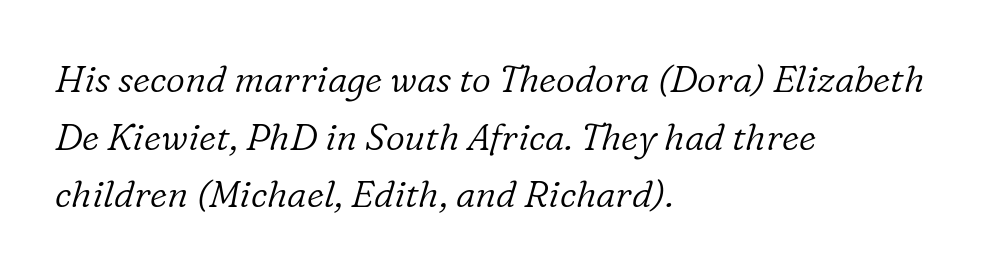
Q: Is the text bold? A: No.
Q: Is the text italic (slanted)? A: Yes, it leans right by about 16 degrees.
Q: Is the typeface a serif or a sans-serif typeface? A: Serif.
Q: Is the text underlined? A: No.
Q: How is the paragraph aligned? A: Left-aligned.
Q: Is the spacing between letters normal or unusually wide? A: Normal.
Q: Is the spacing between lines tight, normal or loose? A: Normal.
Q: Width (condensed, normal, or wide)? A: Normal.
Q: Stroke contrast? A: Low.
Q: x-height? A: Medium.
Q: Monospaced? A: No.
